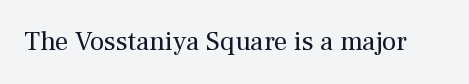
The image shows 27 px text type, upright; set normal letter spacing, not underlined.
